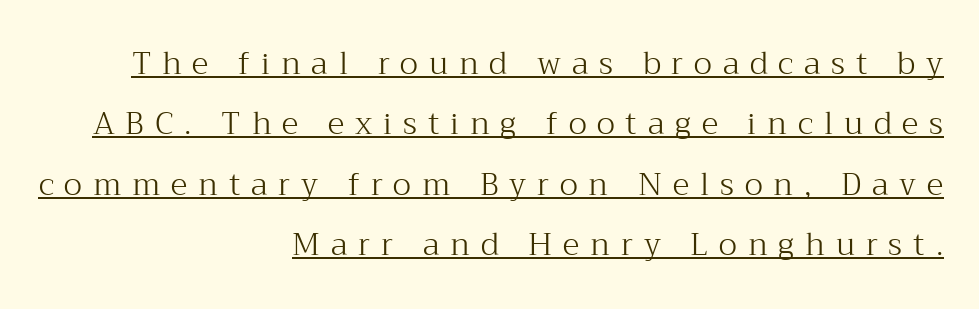
{"serif": "yes", "italic": "no", "bold": "no", "weight": "light", "width": "normal", "stroke_contrast": "medium", "x_height": "medium", "monospaced": "no", "underline": "yes", "align": "right", "line_spacing": "loose", "line_spacing_ratio": 1.95, "letter_spacing": "wide", "letter_spacing_em": 0.35, "glyph_px": 31}
